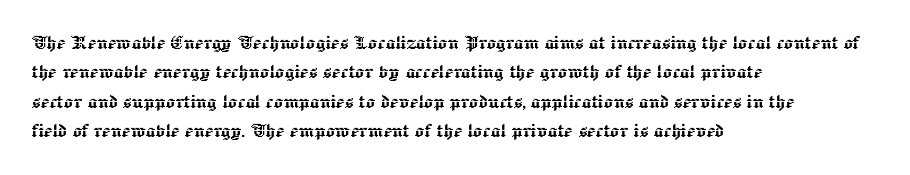
The image shows 23 px text type, upright; set left-aligned, normal line spacing (1.28x), normal letter spacing, not underlined.
